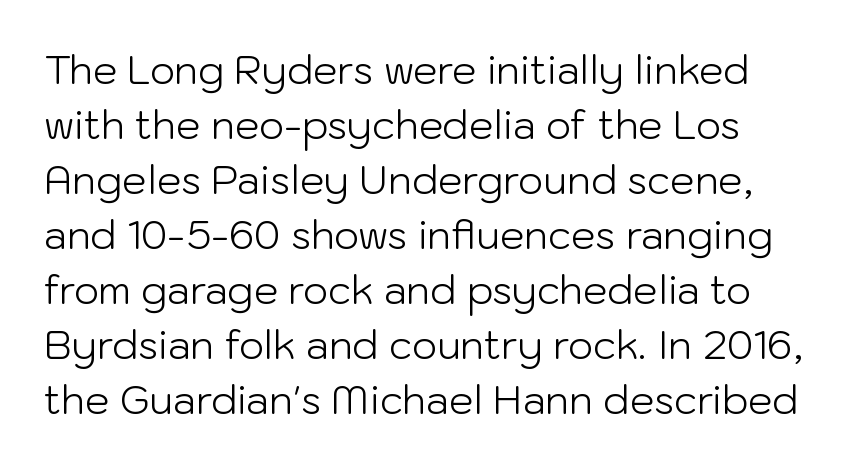
The image shows 39 px light sans-serif type, upright; set normal line spacing (1.41x), normal letter spacing, not underlined; low stroke contrast and a medium x-height.
